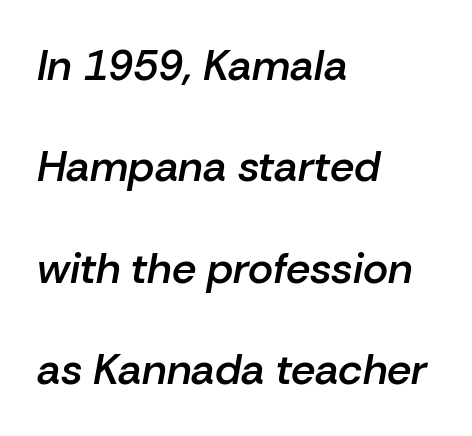
{"italic": "yes", "lean": "right", "slant_degrees": 10, "bold": "semi", "weight": "semibold", "width": "normal", "stroke_contrast": "low", "x_height": "medium", "monospaced": "no", "underline": "no", "align": "left", "line_spacing": "loose", "line_spacing_ratio": 2.36, "letter_spacing": "normal", "letter_spacing_em": 0.0, "glyph_px": 43}
